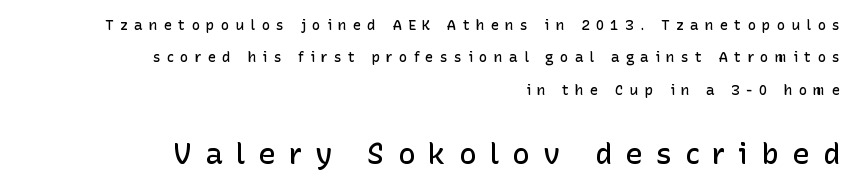
Q: Is the text bold? A: Semi-bold.
Q: Is the text italic (slanted)? A: No, it is upright.
Q: Is the typeface a serif or a sans-serif typeface? A: Sans-serif.
Q: Is the text underlined? A: No.
Q: How is the paragraph aligned? A: Right-aligned.
Q: Is the spacing between letters normal or unusually wide? A: Unusually wide.
Q: Is the spacing between lines tight, normal or loose? A: Loose.
Q: Which block of text is set in a larger size, the first (top) or the second (bottom)? A: The second (bottom) one.
Q: Width (condensed, normal, or wide)? A: Normal.
Q: Stroke contrast? A: Low.
Q: x-height? A: Medium.
Q: Monospaced? A: No.
